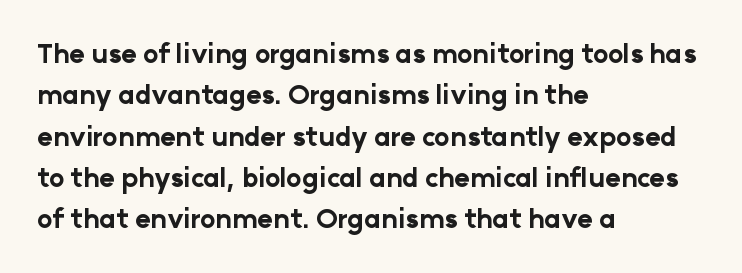
{"italic": "no", "bold": "yes", "underline": "no", "align": "left", "line_spacing": "normal", "line_spacing_ratio": 1.59, "letter_spacing": "normal", "letter_spacing_em": 0.0, "glyph_px": 26}
